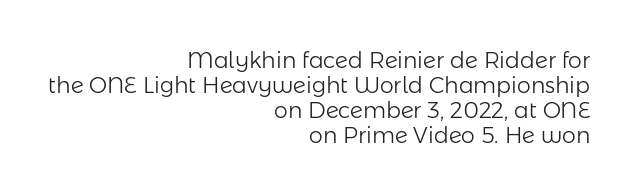
The image shows 22 px text type, upright; set right-aligned, tight line spacing (1.14x), normal letter spacing, not underlined.
